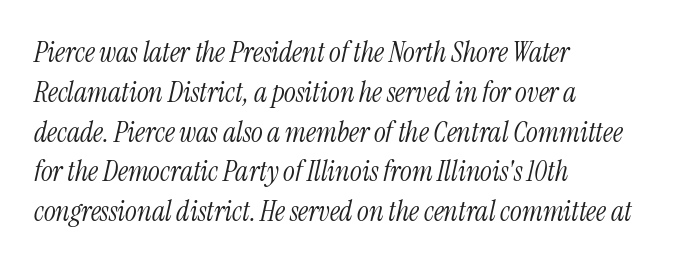
The compositor pushed each line to the left boundary. This sample has the flowing, uneven cadence of proportional lettering. Inter-character spacing is left at the font's built-in metrics. The rendering uses a moderate line-height, typical for paragraphs. Are there feet on the stems? There are — it's a serif. This sample uses an oblique cut, with every glyph tilted off the vertical.
